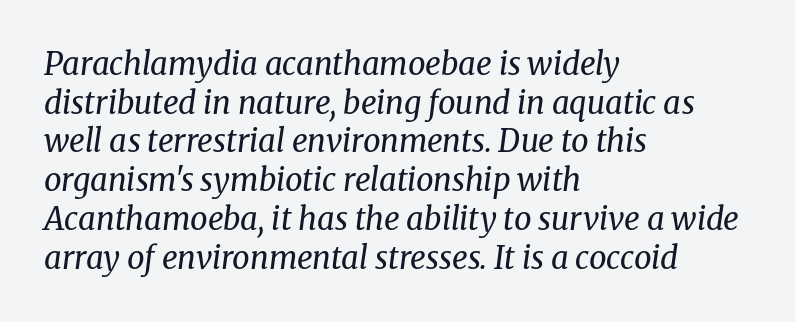
Look at the tracking — it's just the regular setting, nothing added. Slanted lettering throughout. Varying glyph widths throughout — classic text-font behaviour. This sample is left-justified, so line endings fall wherever the words run out. The string is rendered with underlining switched off. The typesetting does not lean heavy: it is not bold.
